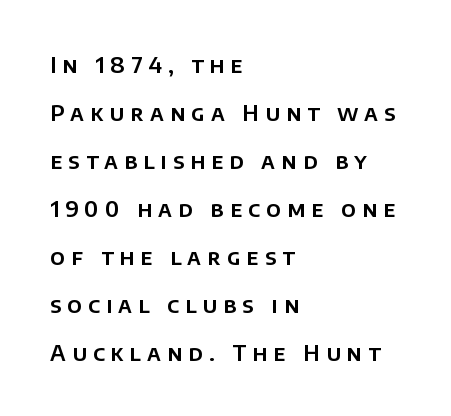
The image shows 22 px text type, upright; set left-aligned, loose line spacing (2.18x), unusually wide letter spacing (+0.28 em), not underlined.
